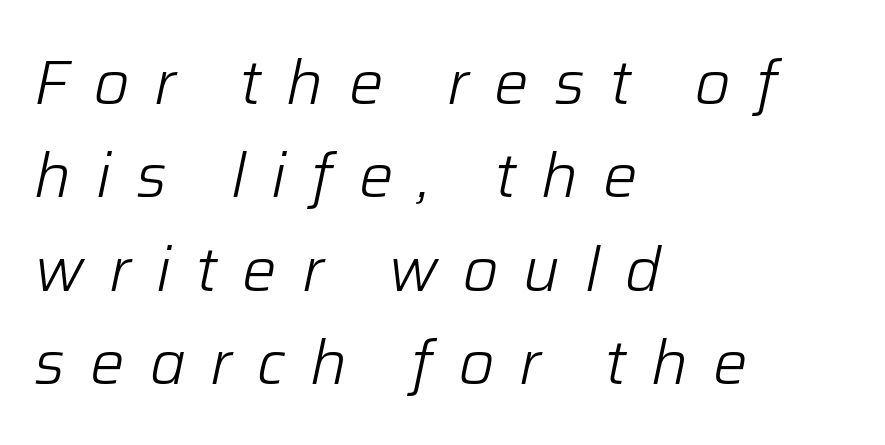
{"italic": "yes", "lean": "right", "slant_degrees": 12, "bold": "no", "weight": "light", "width": "normal", "stroke_contrast": "low", "x_height": "medium", "monospaced": "no", "underline": "no", "align": "left", "line_spacing": "normal", "line_spacing_ratio": 1.53, "letter_spacing": "wide", "letter_spacing_em": 0.41, "glyph_px": 61}
